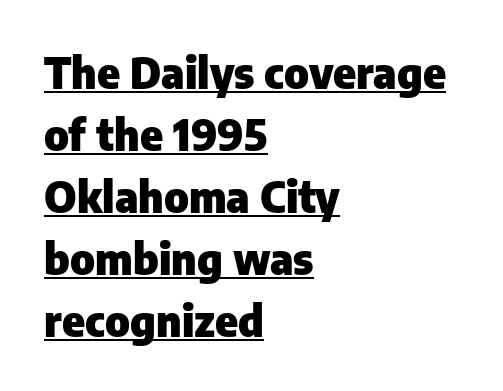
{"serif": "no", "italic": "no", "bold": "yes", "weight": "heavy", "width": "normal", "stroke_contrast": "low", "x_height": "medium", "monospaced": "no", "underline": "yes", "align": "left", "line_spacing": "normal", "line_spacing_ratio": 1.44, "letter_spacing": "normal", "letter_spacing_em": 0.0, "glyph_px": 43}
